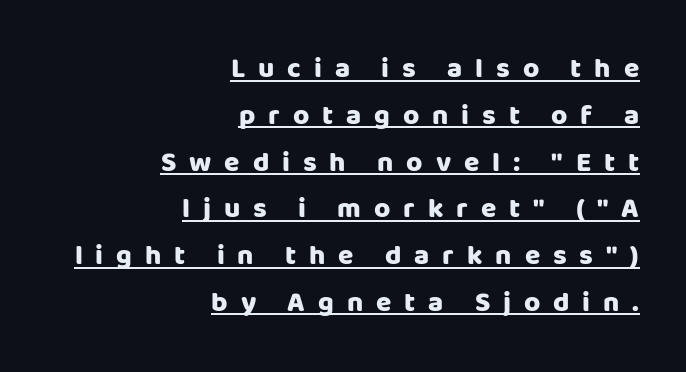
Q: Is the text bold? A: Yes.
Q: Is the text italic (slanted)? A: No, it is upright.
Q: Is the typeface a serif or a sans-serif typeface? A: Sans-serif.
Q: Is the text underlined? A: Yes.
Q: How is the paragraph aligned? A: Right-aligned.
Q: Is the spacing between letters normal or unusually wide? A: Unusually wide.
Q: Is the spacing between lines tight, normal or loose? A: Normal.
Q: Width (condensed, normal, or wide)? A: Normal.
Q: Stroke contrast? A: Low.
Q: x-height? A: Large.
Q: Monospaced? A: No.
